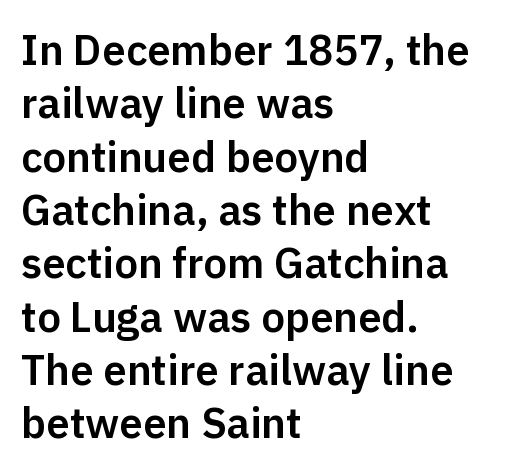
Q: Is the text italic (slanted)? A: No, it is upright.
Q: Is the typeface a serif or a sans-serif typeface? A: Sans-serif.
Q: Is the text underlined? A: No.
Q: How is the paragraph aligned? A: Left-aligned.
Q: Is the spacing between letters normal or unusually wide? A: Normal.
Q: Is the spacing between lines tight, normal or loose? A: Normal.
Q: Width (condensed, normal, or wide)? A: Normal.
Q: Stroke contrast? A: Low.
Q: x-height? A: Medium.
Q: Monospaced? A: No.
